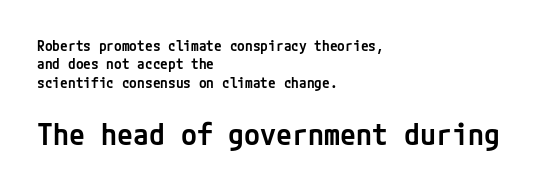
The image shows 29 px semibold sans-serif type, upright; set left-aligned, normal line spacing (1.32x), normal letter spacing, not underlined; the second (bottom) block is 2.07x larger; low stroke contrast and a medium x-height.
